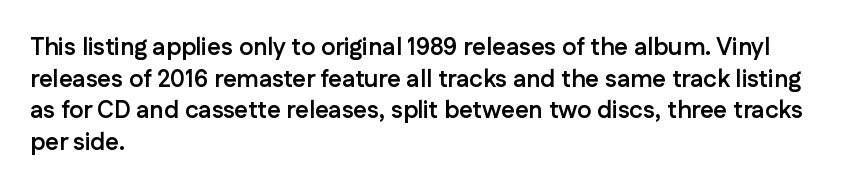
{"italic": "no", "bold": "yes", "underline": "no", "align": "left", "line_spacing": "normal", "line_spacing_ratio": 1.32, "letter_spacing": "normal", "letter_spacing_em": 0.0, "glyph_px": 24}
